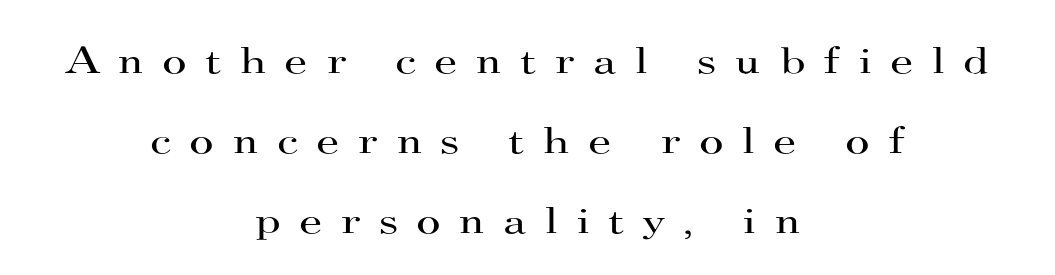
The image shows 38 px regular-weight, wide serif type, upright; set centered, loose line spacing (2.1x), unusually wide letter spacing (+0.47 em), not underlined; high stroke contrast and a small x-height.
